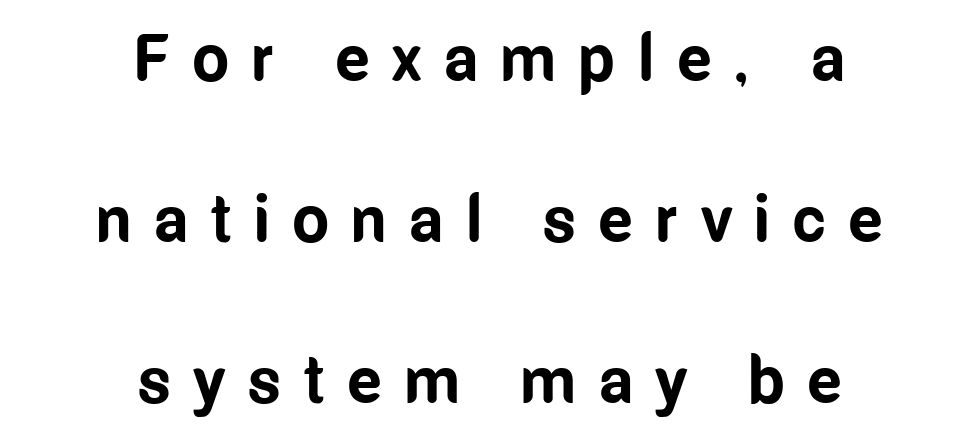
Q: Is the text bold? A: Yes.
Q: Is the text italic (slanted)? A: No, it is upright.
Q: Is the typeface a serif or a sans-serif typeface? A: Sans-serif.
Q: Is the text underlined? A: No.
Q: How is the paragraph aligned? A: Centered.
Q: Is the spacing between letters normal or unusually wide? A: Unusually wide.
Q: Is the spacing between lines tight, normal or loose? A: Loose.
Q: Width (condensed, normal, or wide)? A: Condensed.
Q: Stroke contrast? A: Low.
Q: x-height? A: Medium.
Q: Monospaced? A: No.
